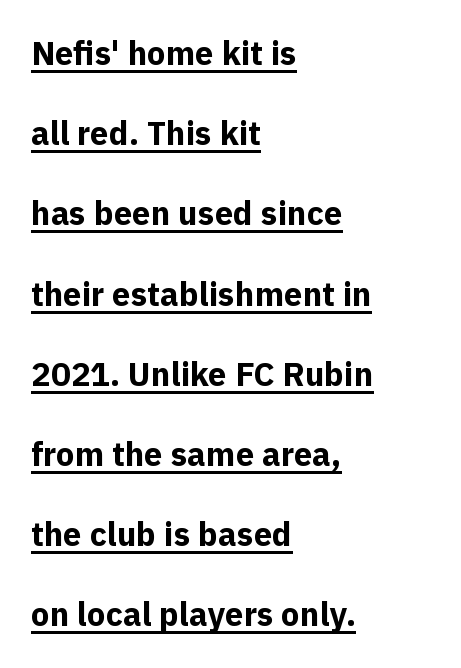
{"serif": "no", "italic": "no", "bold": "yes", "weight": "bold", "width": "normal", "x_height": "medium", "monospaced": "no", "underline": "yes", "align": "left", "line_spacing": "loose", "line_spacing_ratio": 2.43, "letter_spacing": "normal", "letter_spacing_em": 0.0, "glyph_px": 33}
